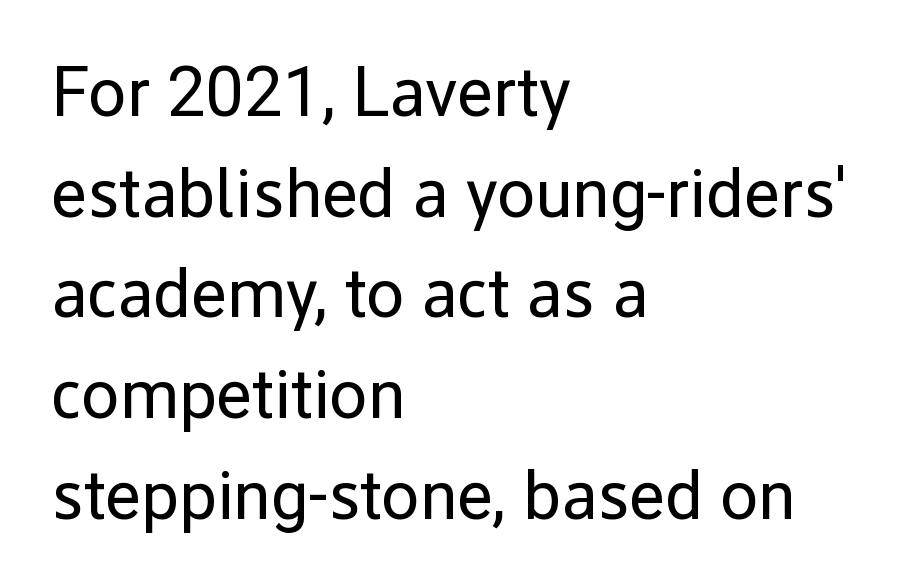
The image shows 69 px regular-weight sans-serif type, upright; set left-aligned, normal line spacing (1.46x), normal letter spacing, not underlined; low stroke contrast and a medium x-height.
